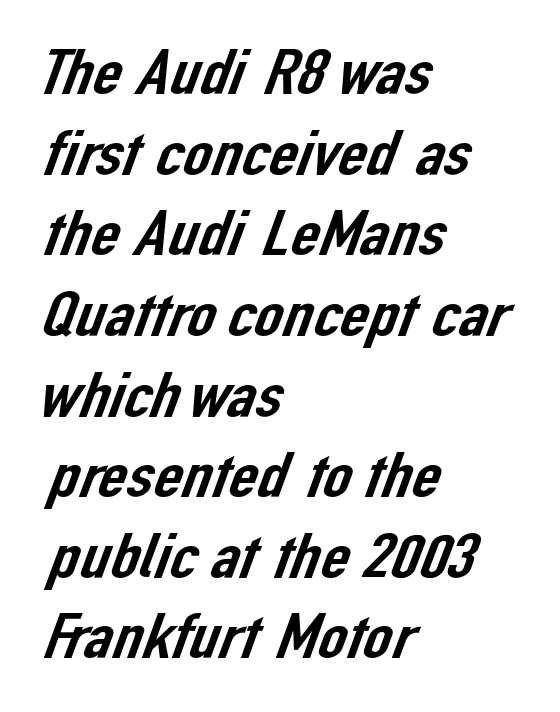
The line texture is even and compact thanks to regular tracking. Descenders are the only things crossing below the line. The text block is weighted toward the left margin, trailing off unevenly rightward. The passage shown stacks its lines at a standard gap. Is this a fixed-width face? No — the glyphs have proportional, varying widths. The passage shown is typeset with a sans-serif family.
